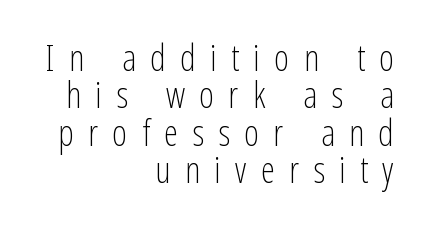
The image shows 36 px light, condensed sans-serif type, upright; set right-aligned, tight line spacing (1.04x), unusually wide letter spacing (+0.4 em), not underlined; low stroke contrast and a medium x-height.
